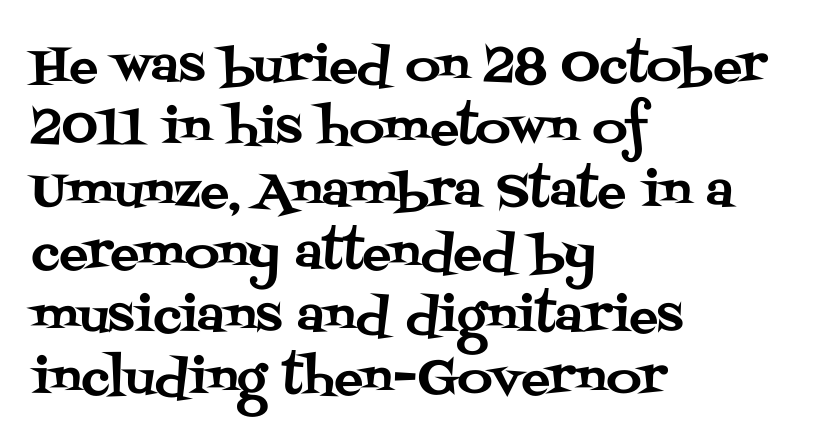
Q: Is the text italic (slanted)? A: No, it is upright.
Q: Is the typeface a serif or a sans-serif typeface? A: Serif.
Q: Is the text underlined? A: No.
Q: How is the paragraph aligned? A: Left-aligned.
Q: Is the spacing between letters normal or unusually wide? A: Normal.
Q: Is the spacing between lines tight, normal or loose? A: Normal.
Q: Width (condensed, normal, or wide)? A: Normal.
Q: Stroke contrast? A: Medium.
Q: x-height? A: Large.
Q: Monospaced? A: No.
